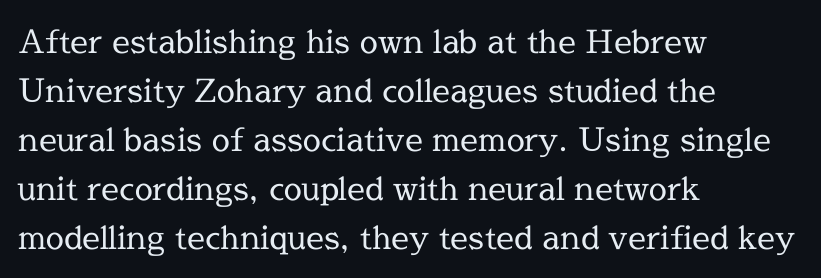
The image shows 32 px regular-weight serif type, upright; set left-aligned, normal line spacing (1.53x), normal letter spacing, not underlined; a medium x-height.
